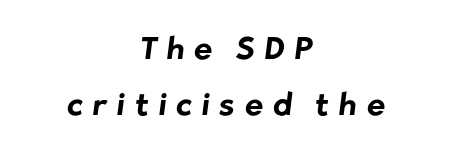
Neither beginnings nor endings align; midpoints do. The letters carry no serifs — their stems end cleanly without finishing strokes. The letterforms stand isolated, each surrounded by extra space. The letters are bold, with thick, heavy strokes.
